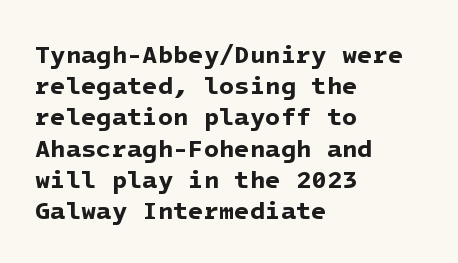
Q: Is the text bold? A: Yes.
Q: Is the text underlined? A: No.
Q: How is the paragraph aligned? A: Left-aligned.
Q: Is the spacing between letters normal or unusually wide? A: Normal.
Q: Is the spacing between lines tight, normal or loose? A: Normal.
